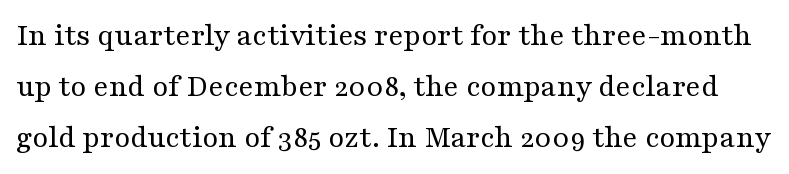
Q: Is the text bold? A: No.
Q: Is the text italic (slanted)? A: No, it is upright.
Q: Is the typeface a serif or a sans-serif typeface? A: Serif.
Q: Is the text underlined? A: No.
Q: Is the spacing between letters normal or unusually wide? A: Normal.
Q: Is the spacing between lines tight, normal or loose? A: Normal.
Q: Width (condensed, normal, or wide)? A: Wide.
Q: Stroke contrast? A: Medium.
Q: x-height? A: Medium.
Q: Monospaced? A: No.
